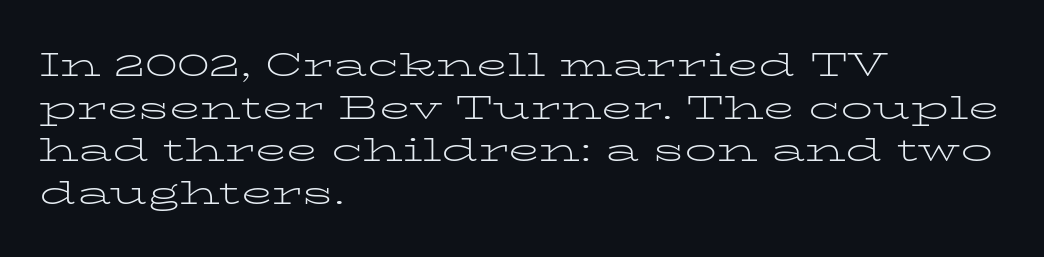
The image shows 32 px light, wide serif type, upright; set left-aligned, normal line spacing (1.33x), normal letter spacing, not underlined; low stroke contrast and a medium x-height.
